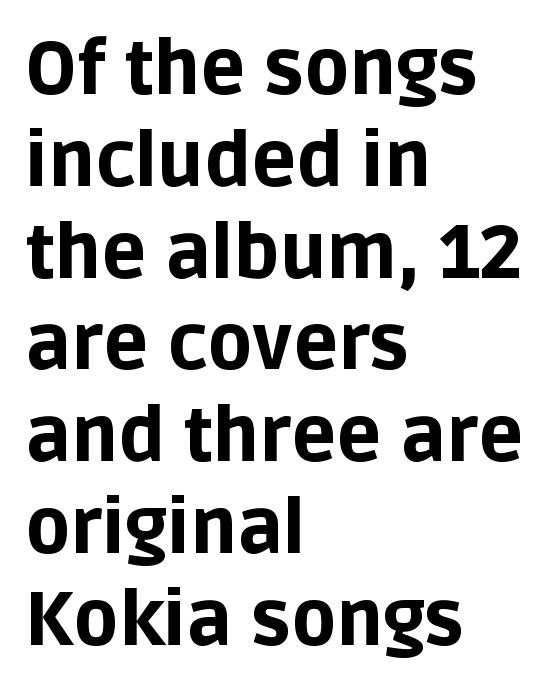
Q: Is the text bold? A: Yes.
Q: Is the text italic (slanted)? A: No, it is upright.
Q: Is the typeface a serif or a sans-serif typeface? A: Sans-serif.
Q: Is the text underlined? A: No.
Q: How is the paragraph aligned? A: Left-aligned.
Q: Is the spacing between letters normal or unusually wide? A: Normal.
Q: Width (condensed, normal, or wide)? A: Normal.
Q: Stroke contrast? A: Low.
Q: x-height? A: Large.
Q: Monospaced? A: No.
